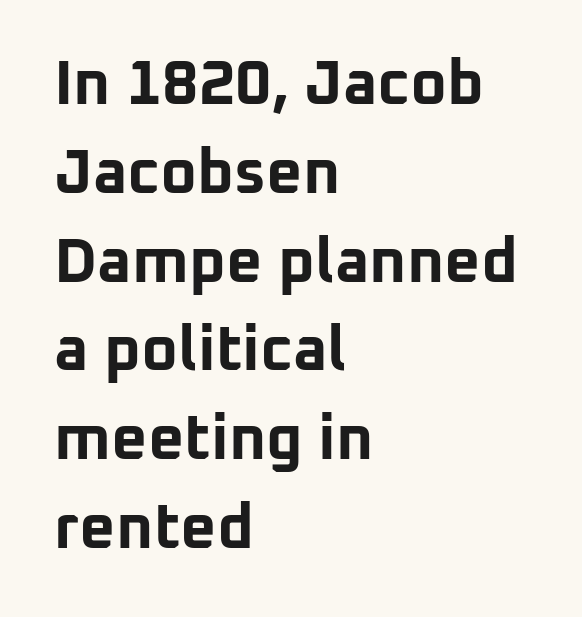
Q: Is the text bold? A: Yes.
Q: Is the text italic (slanted)? A: No, it is upright.
Q: Is the typeface a serif or a sans-serif typeface? A: Sans-serif.
Q: Is the text underlined? A: No.
Q: How is the paragraph aligned? A: Left-aligned.
Q: Is the spacing between letters normal or unusually wide? A: Normal.
Q: Is the spacing between lines tight, normal or loose? A: Normal.
Q: Width (condensed, normal, or wide)? A: Normal.
Q: Stroke contrast? A: Low.
Q: x-height? A: Medium.
Q: Monospaced? A: No.
